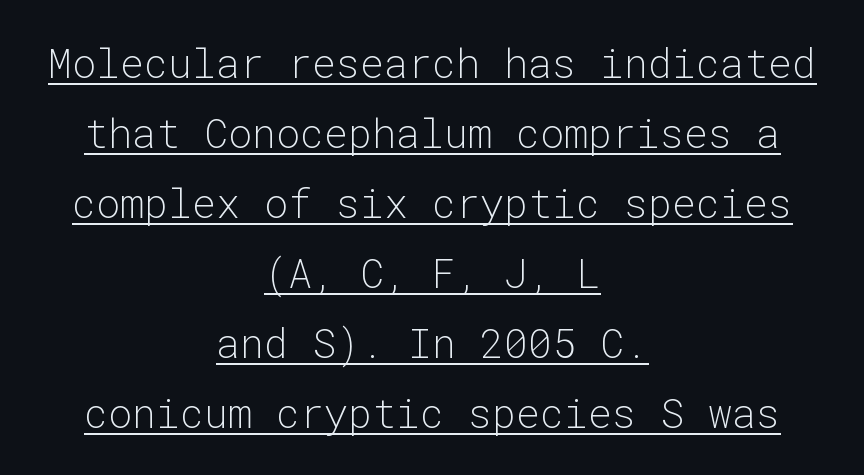
One-word summary of the alignment: center. Fixed-width glyphs throughout — classic coding-font behaviour. Observe the ordinary spacing: letters are neighbours, not strangers. Ascenders rise straight up at ninety degrees. These lines are composed in type without serifs. A baseline rule has been typeset under these characters.
